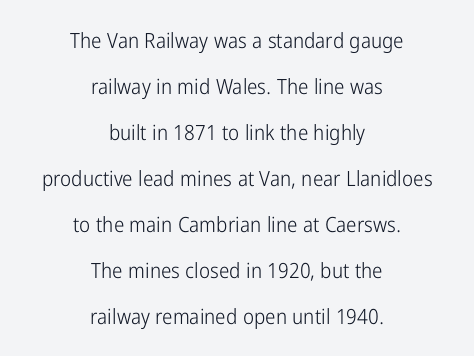
Stems and bowls with no extra thickness — not bold. Short note: letters normally spaced. Caption: multi-line text, centered on the measure. The block of text is sparse from top to bottom, with ample space between rows. The type sits square on the baseline with zero lean.
